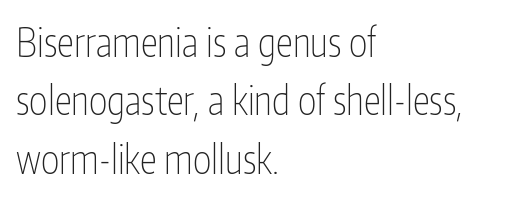
{"serif": "no", "italic": "no", "bold": "no", "weight": "thin", "width": "condensed", "stroke_contrast": "low", "x_height": "medium", "monospaced": "no", "underline": "no", "align": "left", "line_spacing": "normal", "line_spacing_ratio": 1.5, "letter_spacing": "normal", "letter_spacing_em": 0.0, "glyph_px": 39}
